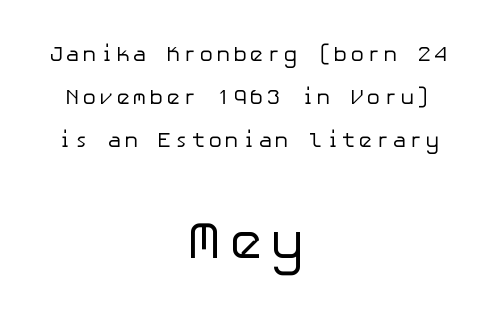
The strokes are not fattened; the text isn't bold. The compositor balanced each line on the midline. Just letters on the line, the space beneath them empty. Posture: vertical. The letters in the lower block stand taller than those in the block above. Grotesque or geometric, the face here clearly has no serifs.
